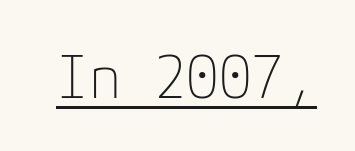
{"serif": "no", "italic": "no", "bold": "no", "weight": "thin", "width": "normal", "stroke_contrast": "low", "x_height": "medium", "underline": "yes", "letter_spacing": "normal", "letter_spacing_em": 0.0, "glyph_px": 59}
